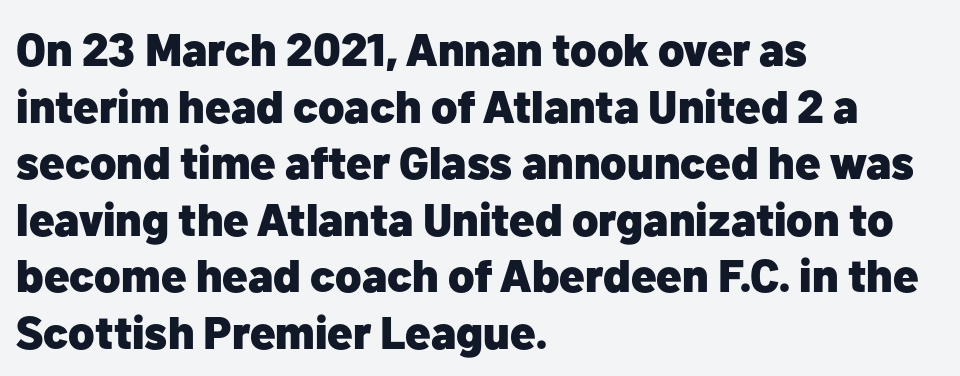
{"serif": "no", "italic": "no", "bold": "yes", "weight": "heavy", "width": "normal", "stroke_contrast": "low", "x_height": "medium", "monospaced": "no", "underline": "no", "align": "left", "line_spacing_ratio": 1.23, "letter_spacing": "normal", "letter_spacing_em": 0.0, "glyph_px": 46}
